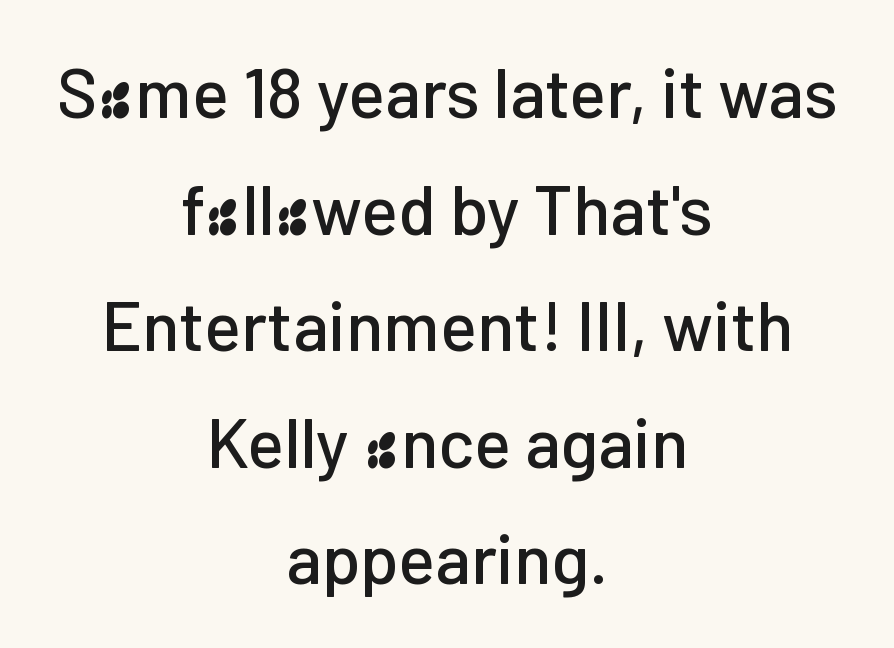
The image shows 69 px sans-serif type, upright; set centered, normal line spacing (1.69x), normal letter spacing, not underlined; low stroke contrast and a medium x-height.
